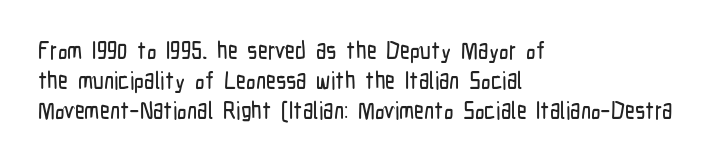
{"italic": "no", "underline": "no", "align": "left", "line_spacing_ratio": 1.24, "letter_spacing": "normal", "letter_spacing_em": 0.0, "glyph_px": 24}
